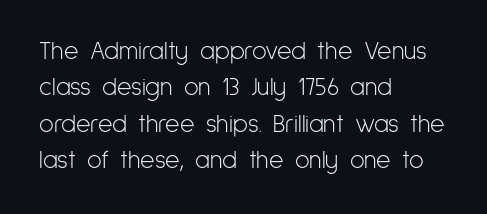
{"italic": "no", "bold": "no", "underline": "no", "align": "left", "line_spacing": "normal", "line_spacing_ratio": 1.46, "letter_spacing": "normal", "letter_spacing_em": 0.0, "glyph_px": 25}
